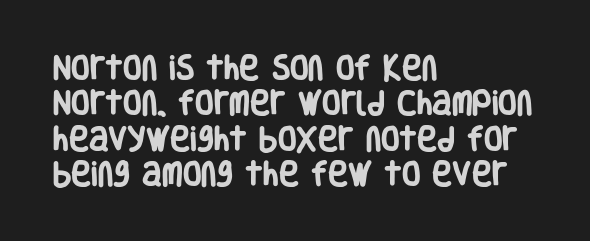
{"italic": "no", "bold": "yes", "underline": "no", "align": "left", "line_spacing": "normal", "line_spacing_ratio": 1.31, "letter_spacing": "normal", "letter_spacing_em": 0.0, "glyph_px": 27}
